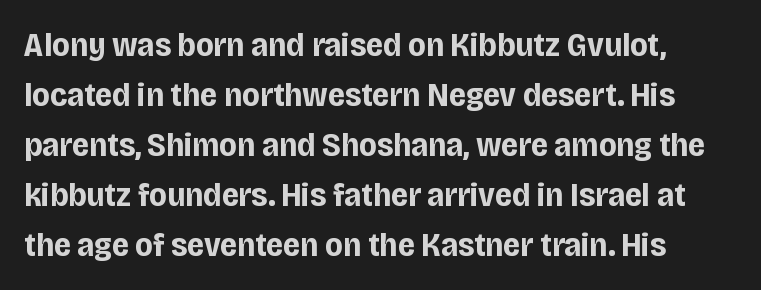
Q: Is the text bold? A: Yes.
Q: Is the text italic (slanted)? A: No, it is upright.
Q: Is the typeface a serif or a sans-serif typeface? A: Sans-serif.
Q: Is the text underlined? A: No.
Q: How is the paragraph aligned? A: Left-aligned.
Q: Is the spacing between letters normal or unusually wide? A: Normal.
Q: Is the spacing between lines tight, normal or loose? A: Normal.
Q: Width (condensed, normal, or wide)? A: Condensed.
Q: Stroke contrast? A: Low.
Q: x-height? A: Large.
Q: Monospaced? A: No.
